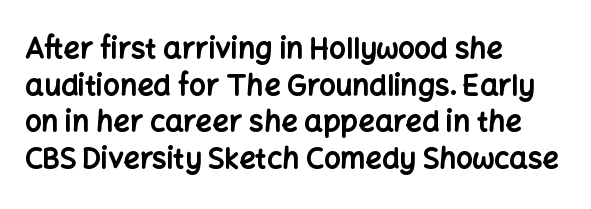
The face used here is proportionally spaced, like ordinary book or web type. Letters rest on an invisible, unmarked baseline. Does the weight exceed regular? Yes, all the way to bold. Are there feet on the stems? There aren't — it's a sans. Is the letter spacing exaggerated? No — it looks like the ordinary default.
